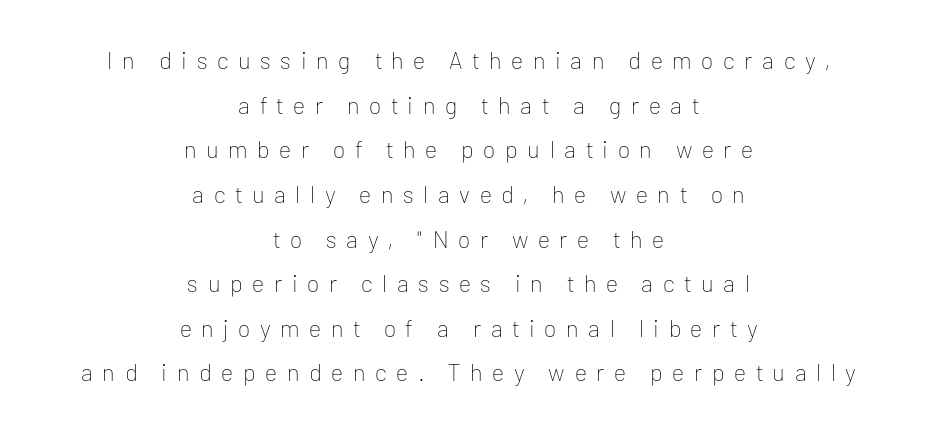
The image shows 24 px text type, upright; set centered, line spacing 1.86x, unusually wide letter spacing (+0.4 em), not underlined.
